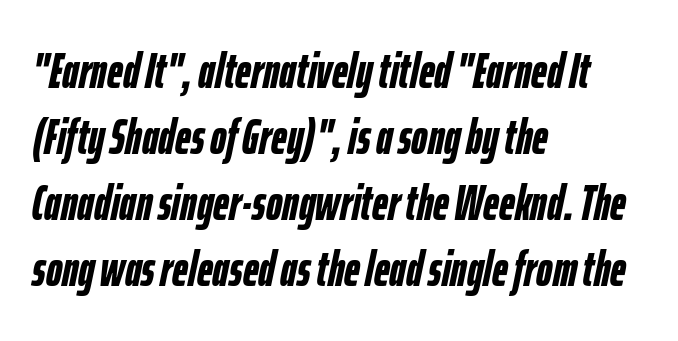
Varying glyph widths throughout — classic text-font behaviour. The horizontal fit of the characters is conventional and even. Does the leading feel generous? No, just average. The gap between lines stays unmarked. Posture: slanted. Weight check: bold — yes, fully.
